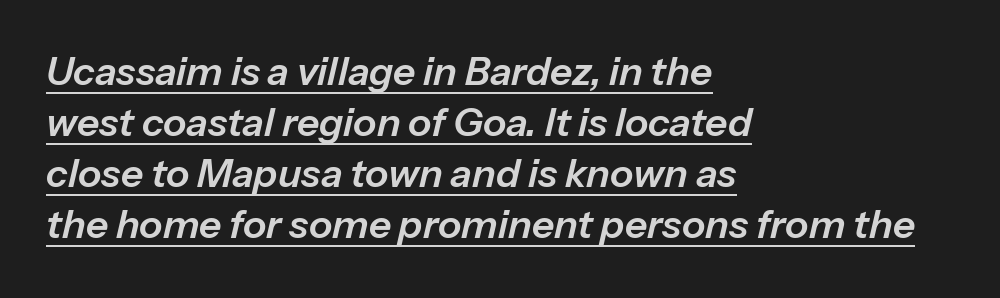
The image shows 39 px text type, italic (leaning right); set left-aligned, normal line spacing (1.31x), normal letter spacing, underlined; low stroke contrast and a medium x-height.
